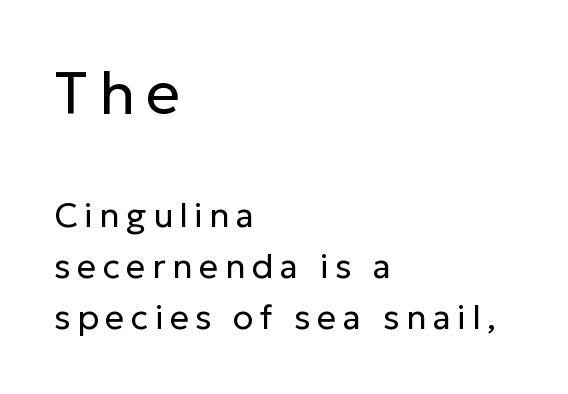
Stems and bowls with no extra thickness — not bold. The axis of the letterforms is exactly vertical. A bare baseline throughout the passage. Short and long lines alike share a common starting point at left.
